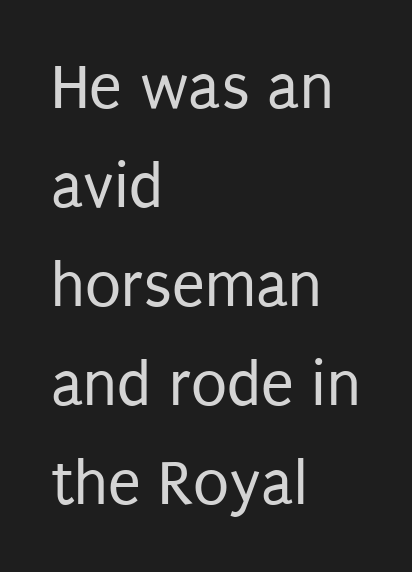
{"serif": "no", "italic": "no", "bold": "no", "weight": "regular", "width": "condensed", "stroke_contrast": "low", "x_height": "large", "monospaced": "no", "underline": "no", "align": "left", "line_spacing": "normal", "line_spacing_ratio": 1.5, "letter_spacing": "normal", "letter_spacing_em": 0.0, "glyph_px": 66}
